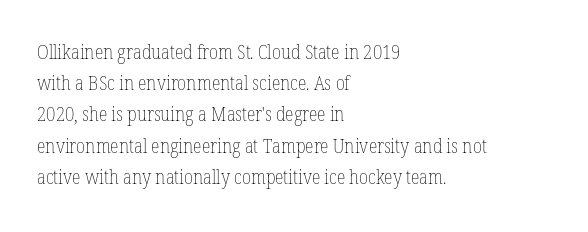
{"italic": "no", "bold": "no", "underline": "no", "align": "left", "line_spacing": "normal", "line_spacing_ratio": 1.56, "letter_spacing": "normal", "letter_spacing_em": 0.0, "glyph_px": 20}
